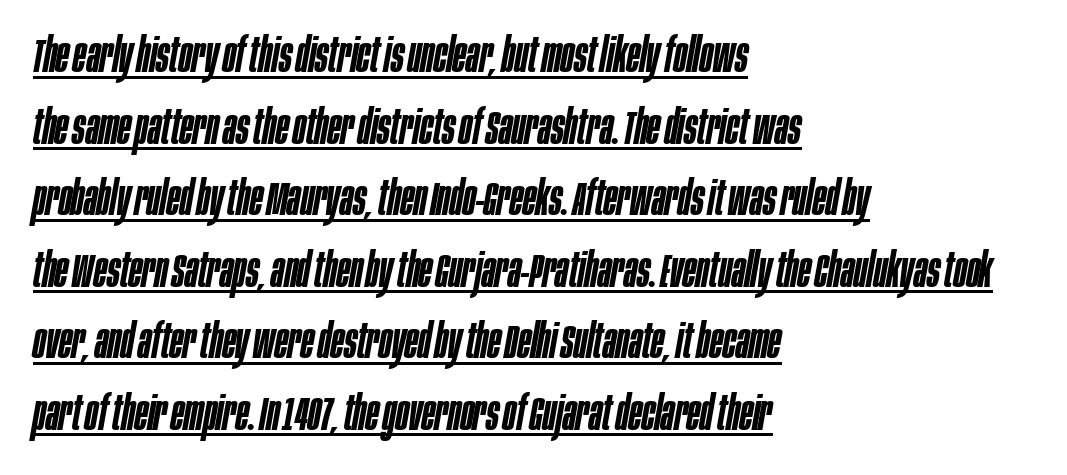
This rendering uses left alignment, leaving the right contour irregular. Spacing verdict: proportional, widths tailored to each character. The horizontal fit of the characters is conventional and even. This rendering features underlined lettering. The lines sit at an ordinary, default distance from one another. What weight is shown? A semibold, between regular and bold.
